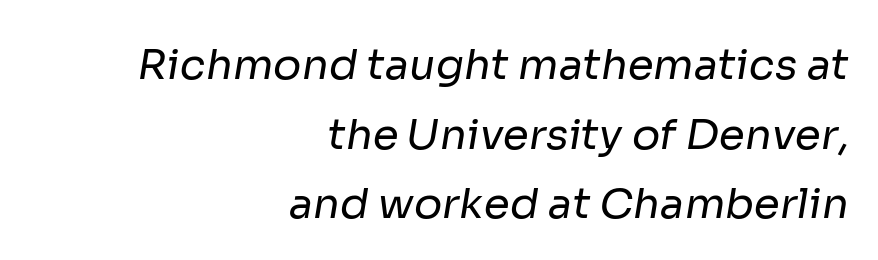
{"serif": "no", "bold": "no", "weight": "regular", "width": "normal", "stroke_contrast": "low", "x_height": "medium", "monospaced": "no", "underline": "no", "align": "right", "line_spacing": "normal", "line_spacing_ratio": 1.66, "letter_spacing": "normal", "letter_spacing_em": 0.0, "glyph_px": 42}
